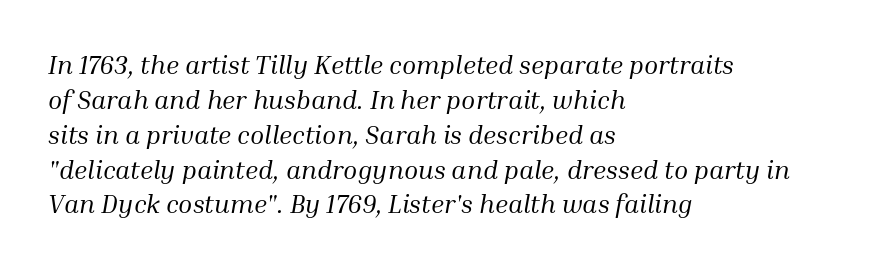
The image shows 26 px text type, italic (leaning right); set left-aligned, normal line spacing (1.34x), normal letter spacing, not underlined.
